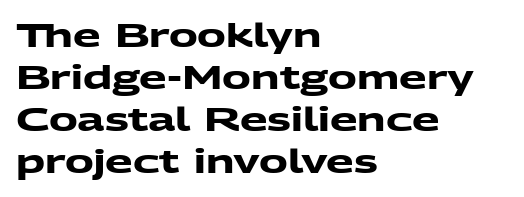
The image shows 32 px heavy, wide sans-serif type; set left-aligned, normal line spacing (1.31x), normal letter spacing, not underlined; medium stroke contrast and a medium x-height.
